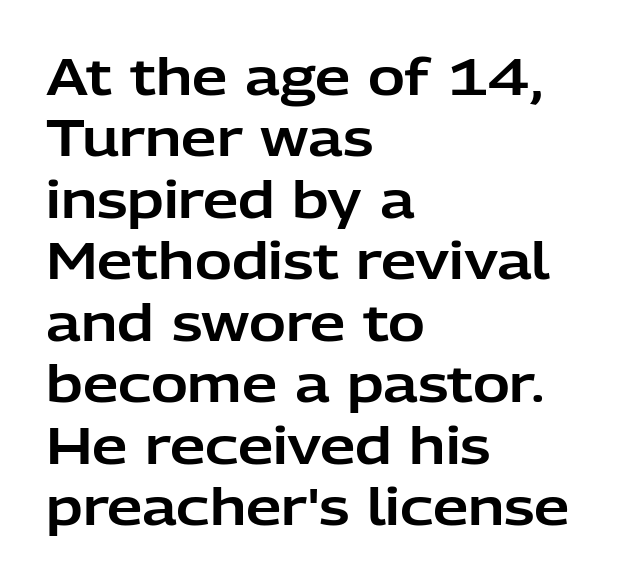
The image shows 50 px sans-serif type, upright; set left-aligned, line spacing 1.23x, normal letter spacing, not underlined; low stroke contrast and a medium x-height.
